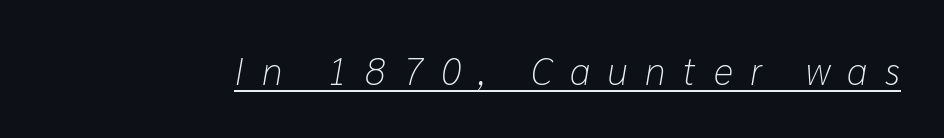
The font's italic variant was chosen for this text. The typeface has the unassuming heft of standard copy or less. These characters rest on top of a visible drawn line. In terms of letterspacing, this is a distinctly airy, spread setting. Is this a fixed-width face? No — the glyphs have proportional, varying widths.
